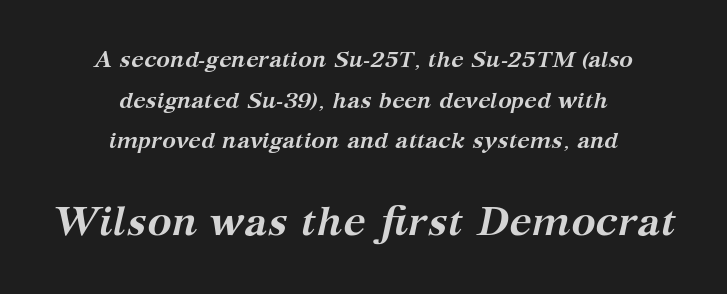
{"serif": "yes", "italic": "yes", "lean": "right", "slant_degrees": 12, "bold": "yes", "weight": "semibold", "width": "normal", "stroke_contrast": "medium", "x_height": "medium", "monospaced": "no", "underline": "no", "align": "center", "line_spacing_ratio": 1.77, "letter_spacing": "normal", "letter_spacing_em": 0.0, "larger_block": "second", "size_ratio": 1.78, "glyph_px": 41}
